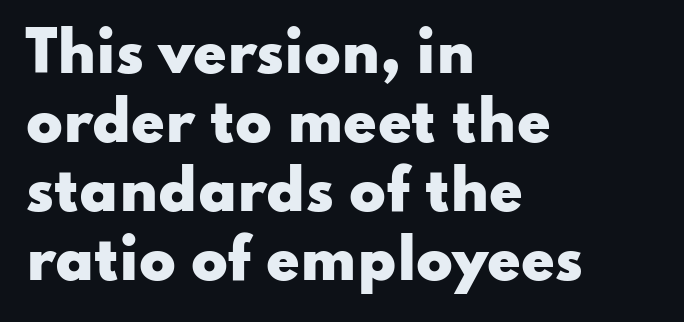
Q: Is the text bold? A: Yes.
Q: Is the text italic (slanted)? A: No, it is upright.
Q: Is the typeface a serif or a sans-serif typeface? A: Sans-serif.
Q: Is the text underlined? A: No.
Q: How is the paragraph aligned? A: Left-aligned.
Q: Is the spacing between letters normal or unusually wide? A: Normal.
Q: Is the spacing between lines tight, normal or loose? A: Normal.
Q: Width (condensed, normal, or wide)? A: Wide.
Q: Stroke contrast? A: Low.
Q: x-height? A: Small.
Q: Monospaced? A: No.
